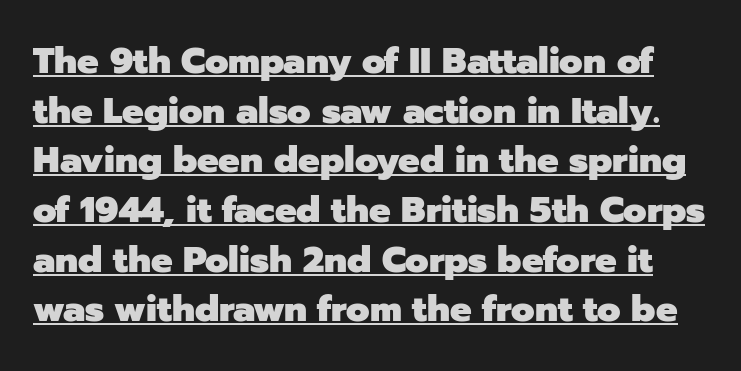
The image shows 36 px heavy sans-serif type, upright; set normal line spacing (1.38x), normal letter spacing, underlined; low stroke contrast and a medium x-height.
